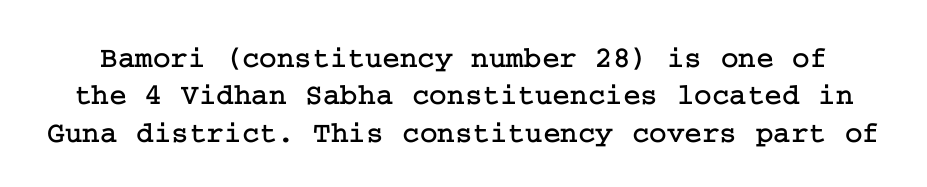
The letters sit at their default tracking, neither squeezed nor spread. This sample keeps an unexceptional amount of space between lines. Every stem runs plumb, perpendicular to the baseline. Quick note: underline off.
